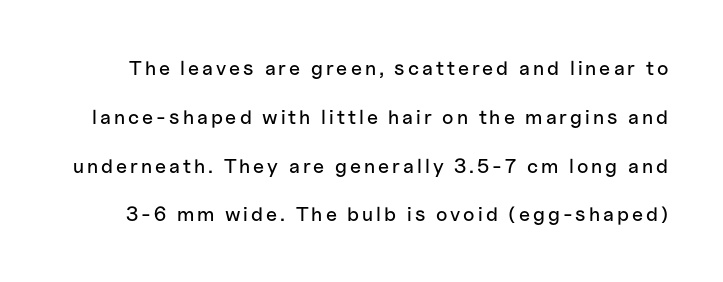
Q: Is the text italic (slanted)? A: No, it is upright.
Q: Is the text underlined? A: No.
Q: Is the spacing between lines tight, normal or loose? A: Loose.
